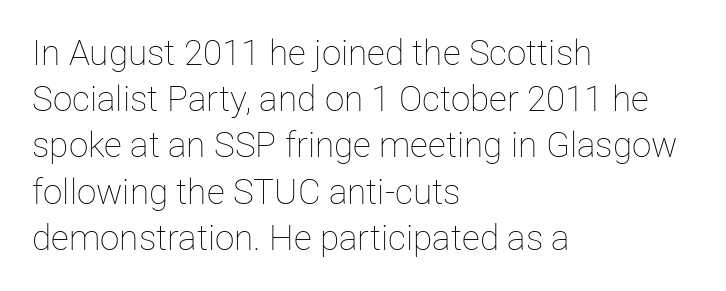
The image shows 35 px thin type, upright; set left-aligned, normal line spacing (1.32x), normal letter spacing, not underlined; low stroke contrast and a medium x-height.
